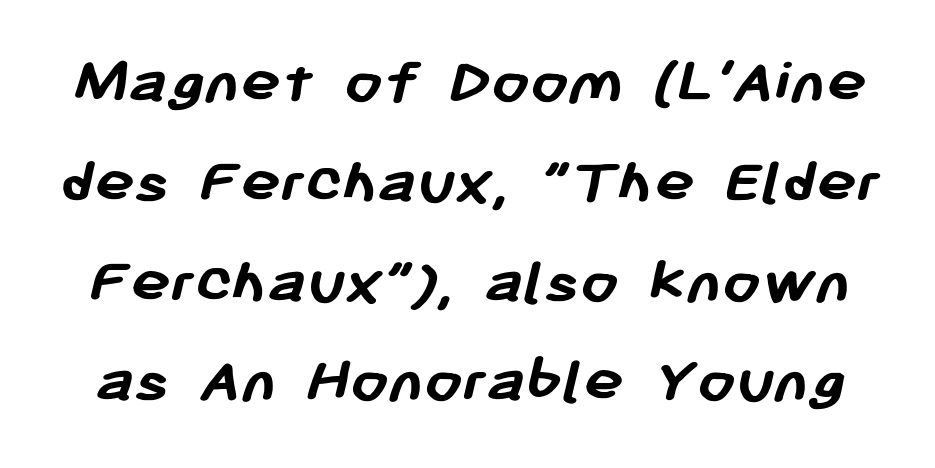
{"serif": "no", "bold": "yes", "weight": "semibold", "width": "normal", "stroke_contrast": "low", "x_height": "medium", "monospaced": "no", "underline": "no", "line_spacing": "normal", "line_spacing_ratio": 1.49, "letter_spacing": "normal", "letter_spacing_em": 0.0, "glyph_px": 67}
